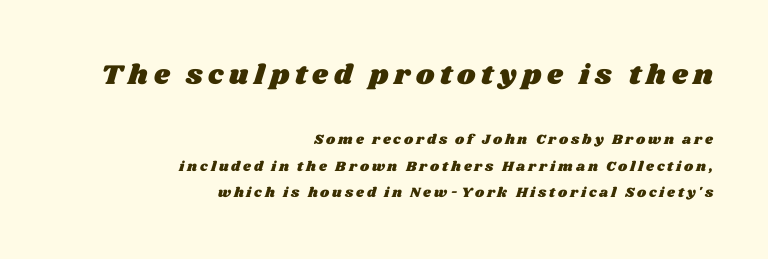
{"width": "wide", "stroke_contrast": "medium", "x_height": "large", "monospaced": "no", "underline": "no", "align": "right", "line_spacing_ratio": 1.86, "letter_spacing": "wide", "letter_spacing_em": 0.2, "larger_block": "first", "size_ratio": 2.0, "glyph_px": 28}
